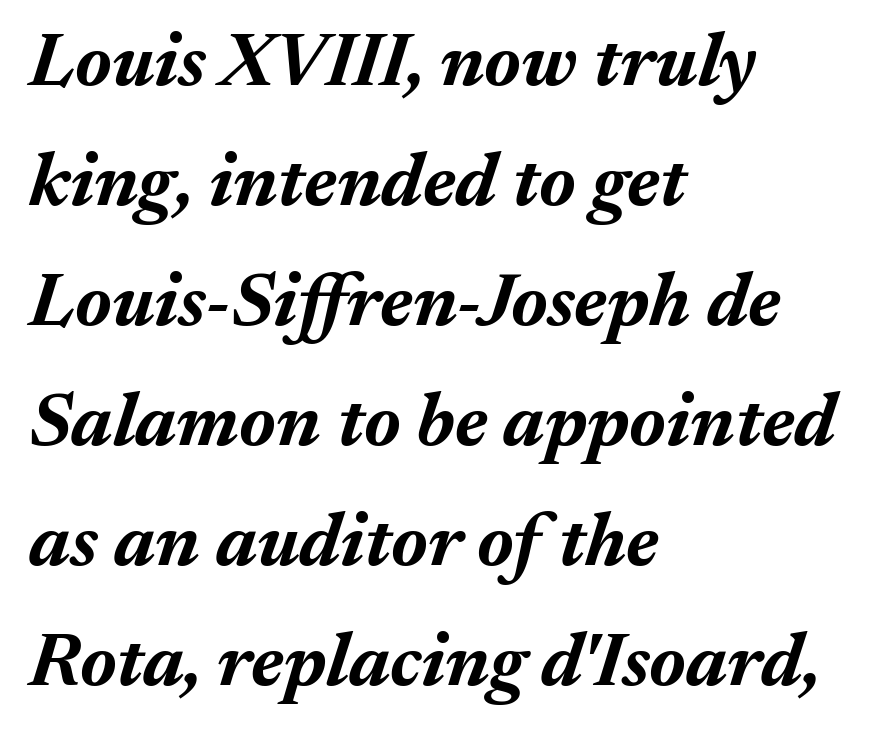
Q: Is the text bold? A: Yes.
Q: Is the text italic (slanted)? A: Yes, it leans right by about 17 degrees.
Q: Is the text underlined? A: No.
Q: How is the paragraph aligned? A: Left-aligned.
Q: Is the spacing between letters normal or unusually wide? A: Normal.
Q: Is the spacing between lines tight, normal or loose? A: Normal.
Q: Width (condensed, normal, or wide)? A: Normal.
Q: Stroke contrast? A: Medium.
Q: x-height? A: Medium.
Q: Monospaced? A: No.
